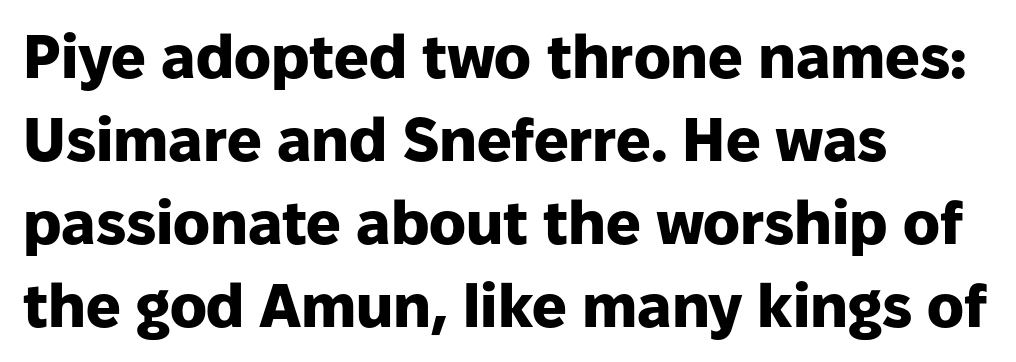
Where is the straight margin? On the left. The space beneath each line is pristine and unruled. Rows of type keep a routine distance in the vertical direction. A sans-serif font was chosen for this passage.
